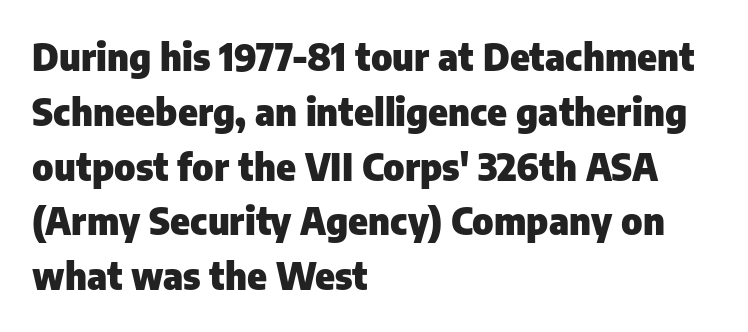
Q: Is the text bold? A: Yes.
Q: Is the text italic (slanted)? A: No, it is upright.
Q: Is the typeface a serif or a sans-serif typeface? A: Sans-serif.
Q: Is the text underlined? A: No.
Q: How is the paragraph aligned? A: Left-aligned.
Q: Is the spacing between letters normal or unusually wide? A: Normal.
Q: Is the spacing between lines tight, normal or loose? A: Normal.
Q: Width (condensed, normal, or wide)? A: Normal.
Q: Stroke contrast? A: Low.
Q: x-height? A: Medium.
Q: Monospaced? A: No.
